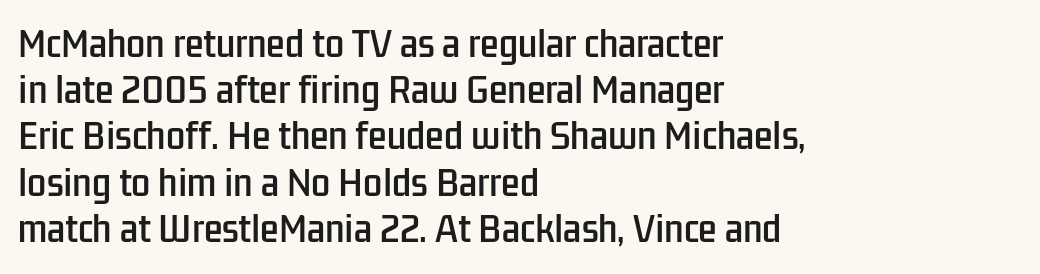
Q: Is the text italic (slanted)? A: No, it is upright.
Q: Is the typeface a serif or a sans-serif typeface? A: Sans-serif.
Q: Is the text underlined? A: No.
Q: How is the paragraph aligned? A: Left-aligned.
Q: Is the spacing between letters normal or unusually wide? A: Normal.
Q: Is the spacing between lines tight, normal or loose? A: Normal.
Q: Width (condensed, normal, or wide)? A: Condensed.
Q: Stroke contrast? A: Low.
Q: x-height? A: Medium.
Q: Monospaced? A: No.
